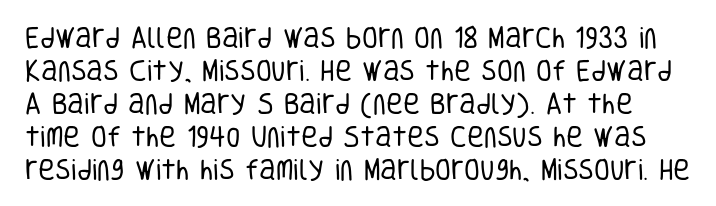
No letter is thick-stroked: the sample isn't bold. Beneath every word, the page is bare. The letters stand upright; this is a roman face. Default kerning and tracking; the words read as compact shapes. What's the leading like? Ordinary, nothing unusual.
